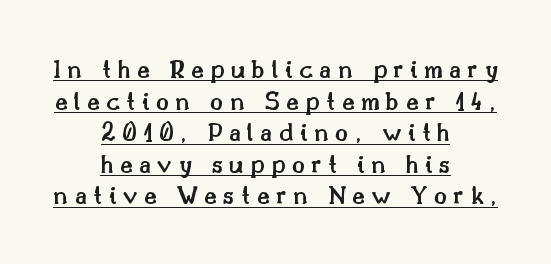
The sample's only ornament is a line tracing under the words. Alignment: centered. Bold? Not quite — semibold, heavier than regular but stopping short. Ordinary non-slanted type is in use. Caption: expanded tracking, letters set apart.
